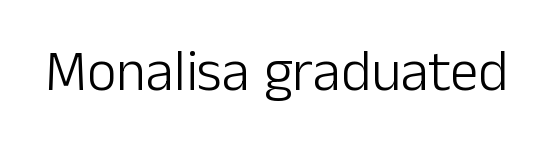
The image shows 57 px light sans-serif type, upright; set normal letter spacing, not underlined; low stroke contrast and a medium x-height.
